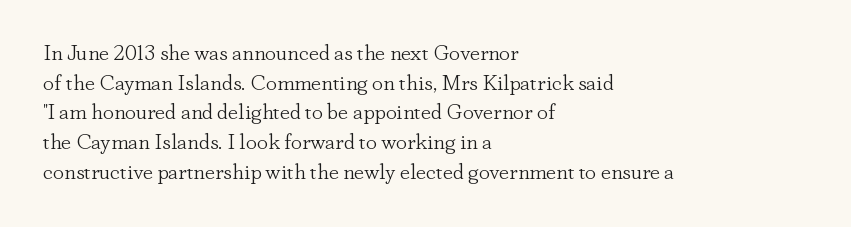
The image shows 22 px text type, upright; set left-aligned, normal line spacing (1.35x), normal letter spacing, not underlined.
